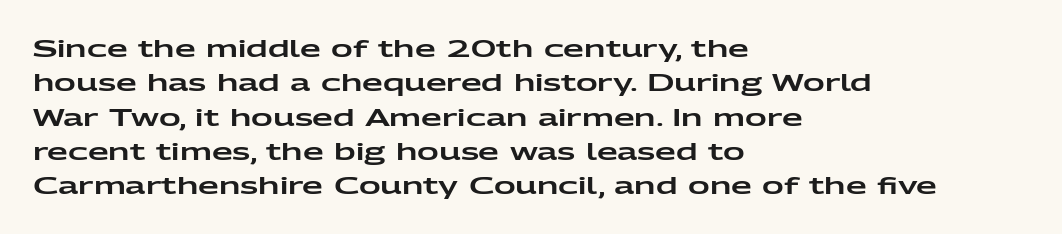
Q: Is the text italic (slanted)? A: No, it is upright.
Q: Is the text underlined? A: No.
Q: How is the paragraph aligned? A: Left-aligned.
Q: Is the spacing between letters normal or unusually wide? A: Normal.
Q: Is the spacing between lines tight, normal or loose? A: Normal.
